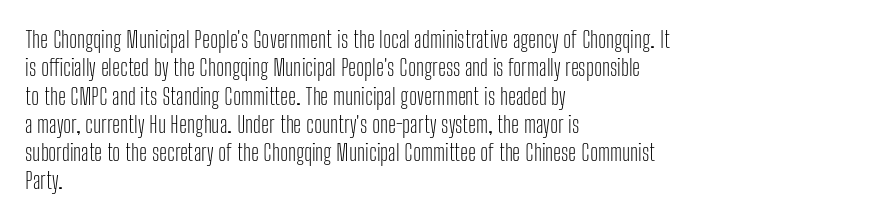
Q: Is the text bold? A: No.
Q: Is the text italic (slanted)? A: No, it is upright.
Q: Is the text underlined? A: No.
Q: How is the paragraph aligned? A: Left-aligned.
Q: Is the spacing between letters normal or unusually wide? A: Normal.
